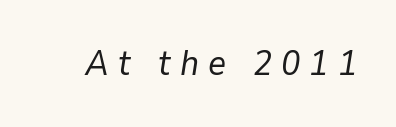
The image shows 35 px regular-weight type, italic (leaning right); set unusually wide letter spacing (+0.26 em), not underlined; low stroke contrast and a medium x-height.
